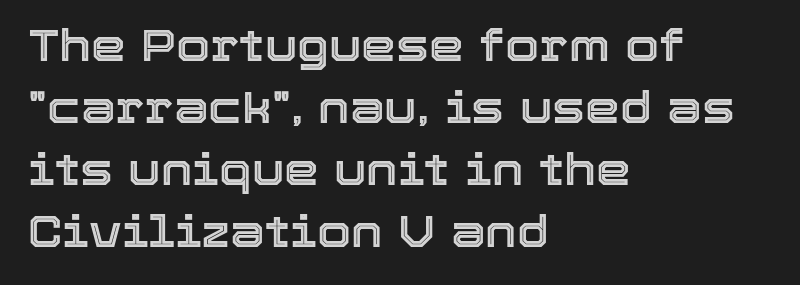
{"italic": "no", "width": "normal", "x_height": "medium", "monospaced": "no", "underline": "no", "align": "left", "line_spacing": "normal", "line_spacing_ratio": 1.41, "letter_spacing": "normal", "letter_spacing_em": 0.0, "glyph_px": 44}
